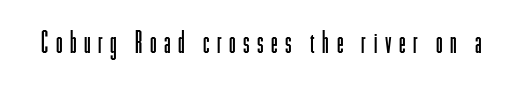
{"serif": "no", "italic": "no", "bold": "no", "weight": "light", "width": "condensed", "stroke_contrast": "low", "x_height": "medium", "monospaced": "no", "underline": "no", "letter_spacing": "wide", "letter_spacing_em": 0.25, "glyph_px": 30}
